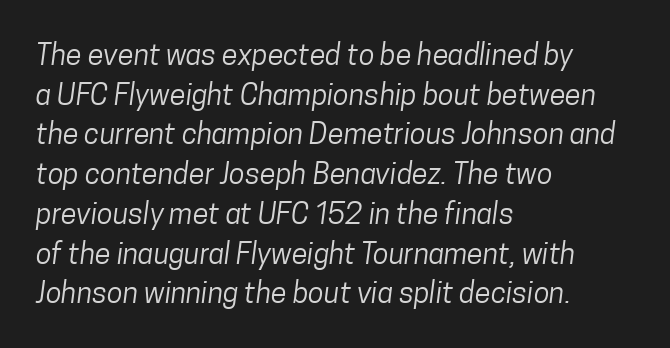
Q: Is the text bold? A: No.
Q: Is the typeface a serif or a sans-serif typeface? A: Sans-serif.
Q: Is the text underlined? A: No.
Q: How is the paragraph aligned? A: Left-aligned.
Q: Is the spacing between letters normal or unusually wide? A: Normal.
Q: Is the spacing between lines tight, normal or loose? A: Normal.
Q: Width (condensed, normal, or wide)? A: Condensed.
Q: Stroke contrast? A: Low.
Q: x-height? A: Medium.
Q: Monospaced? A: No.
